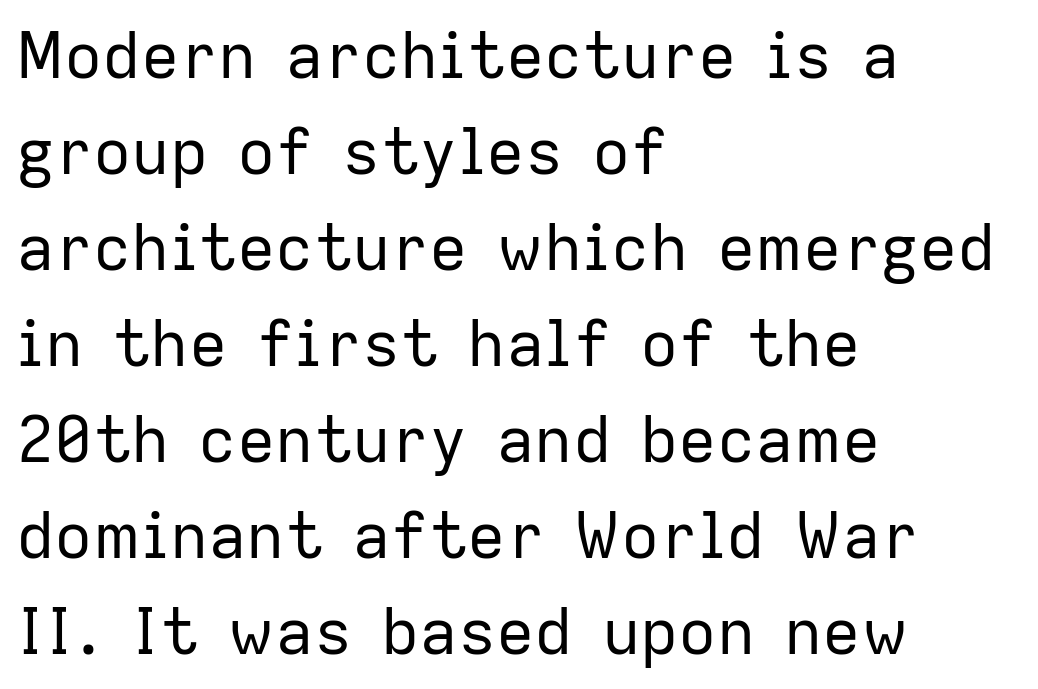
The image shows 64 px regular-weight sans-serif type, upright; set left-aligned, normal line spacing (1.5x), normal letter spacing, not underlined; low stroke contrast and a medium x-height.
